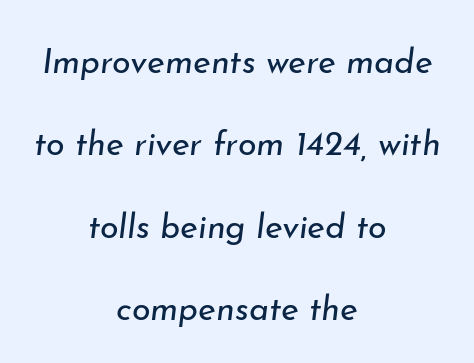
No heavy texture on the line: the type isn't bold. The font's italic variant was chosen for this text. Unmarked baselines from the first word to the last. Students, note that the glyphs here touch the page at normal intervals. This sample has the flowing, uneven cadence of proportional lettering.
